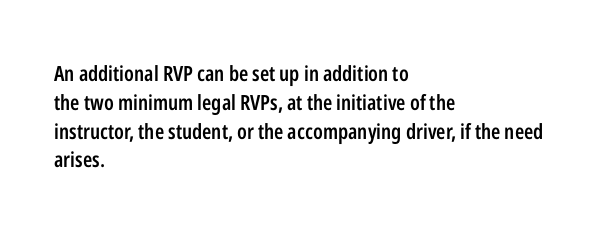
{"italic": "no", "bold": "semi", "underline": "no", "align": "left", "line_spacing": "normal", "line_spacing_ratio": 1.37, "letter_spacing": "normal", "letter_spacing_em": 0.0, "glyph_px": 21}
